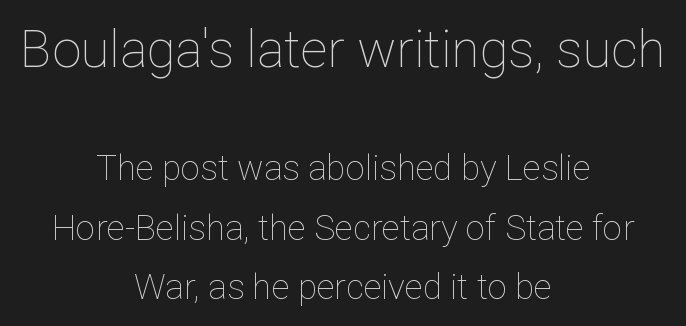
{"italic": "no", "bold": "no", "weight": "thin", "width": "normal", "stroke_contrast": "low", "x_height": "medium", "monospaced": "no", "underline": "no", "align": "center", "line_spacing": "normal", "line_spacing_ratio": 1.69, "letter_spacing": "normal", "letter_spacing_em": 0.0, "larger_block": "first", "size_ratio": 1.49, "glyph_px": 52}
